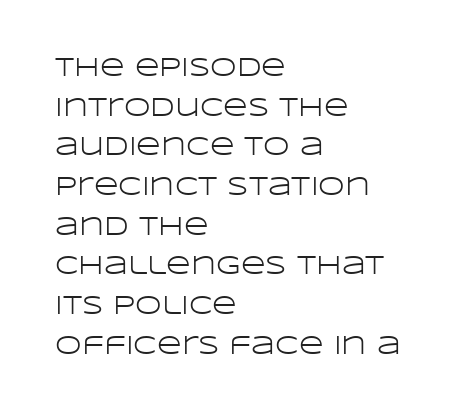
{"italic": "no", "bold": "no", "underline": "no", "align": "left", "line_spacing": "normal", "line_spacing_ratio": 1.47, "letter_spacing": "normal", "letter_spacing_em": 0.0, "glyph_px": 27}
